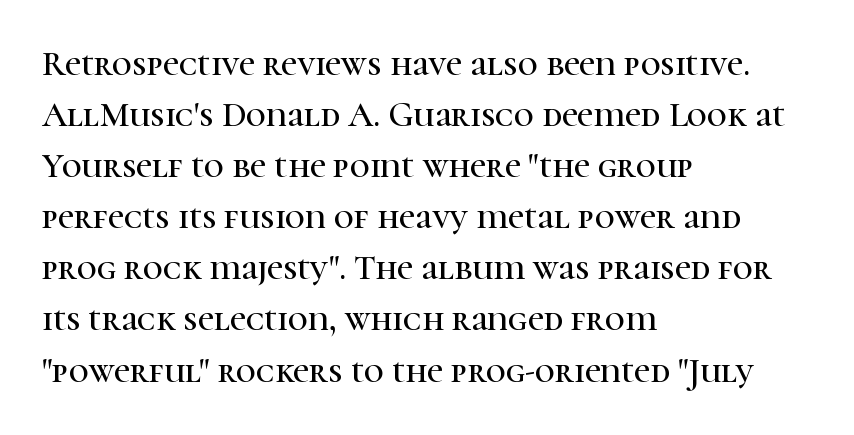
The image shows 35 px serif type, upright; set left-aligned, normal line spacing (1.46x), normal letter spacing, not underlined; high stroke contrast and a medium x-height.
